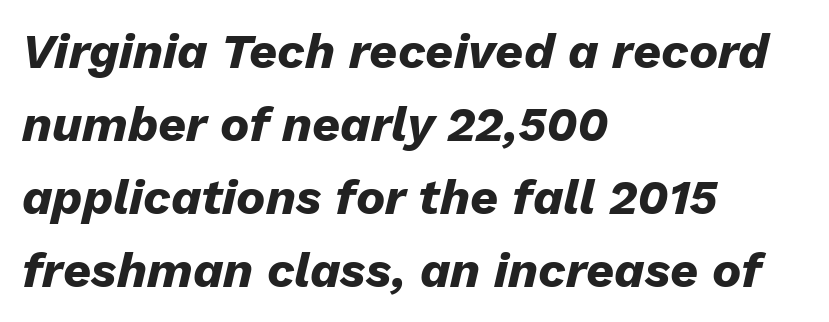
Q: Is the text bold? A: Yes.
Q: Is the text italic (slanted)? A: Yes, it leans right by about 13 degrees.
Q: Is the text underlined? A: No.
Q: How is the paragraph aligned? A: Left-aligned.
Q: Is the spacing between letters normal or unusually wide? A: Normal.
Q: Is the spacing between lines tight, normal or loose? A: Normal.
Q: Width (condensed, normal, or wide)? A: Normal.
Q: Stroke contrast? A: Low.
Q: x-height? A: Medium.
Q: Monospaced? A: No.
